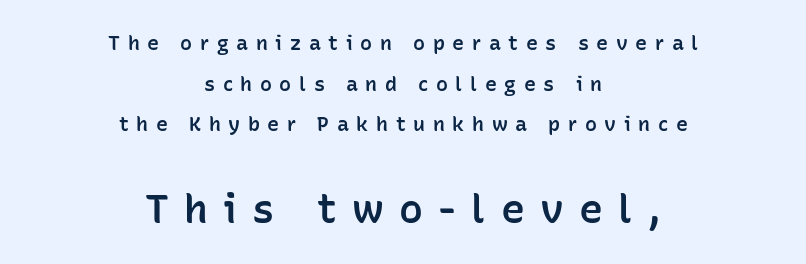
Are there feet on the stems? There aren't — it's a sans. You can tell it's not italic because the verticals are truly vertical. Character widths vary here, with narrow letters taking less room than wide ones. On the weight axis this lands at semibold, roughly 600. The emphasis by scale lands on block number two, below. The tracking reads as deliberately expanded to a designer's eye.
